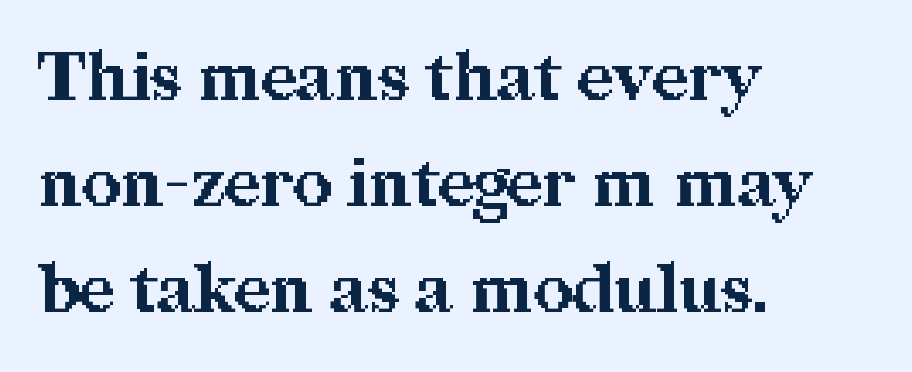
{"serif": "yes", "italic": "no", "bold": "yes", "weight": "bold", "width": "normal", "stroke_contrast": "medium", "x_height": "medium", "monospaced": "no", "underline": "no", "align": "left", "line_spacing": "normal", "line_spacing_ratio": 1.56, "letter_spacing": "normal", "letter_spacing_em": 0.0, "glyph_px": 68}
